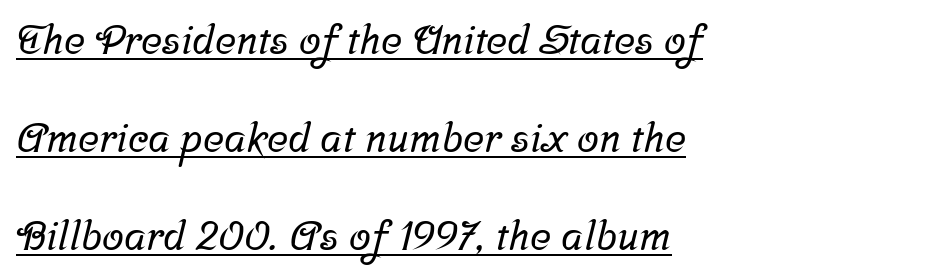
The image shows 40 px text type; set left-aligned, loose line spacing (2.45x), normal letter spacing, underlined; low stroke contrast and a medium x-height.
